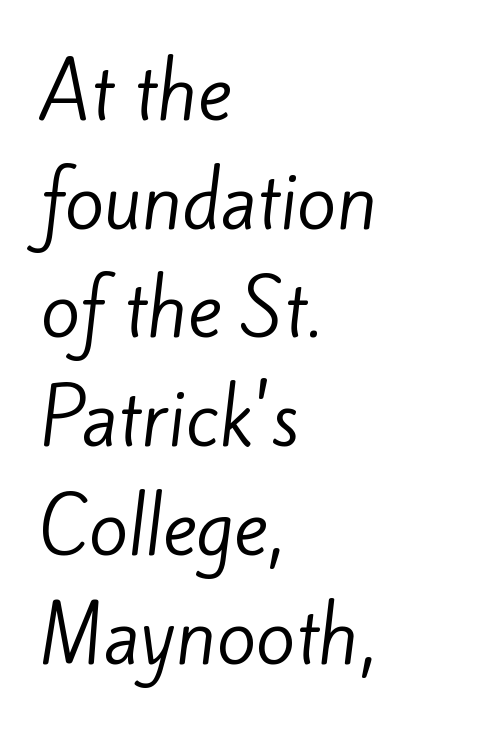
Q: Is the text bold? A: No.
Q: Is the typeface a serif or a sans-serif typeface? A: Sans-serif.
Q: Is the text underlined? A: No.
Q: How is the paragraph aligned? A: Left-aligned.
Q: Is the spacing between letters normal or unusually wide? A: Normal.
Q: Is the spacing between lines tight, normal or loose? A: Normal.
Q: Width (condensed, normal, or wide)? A: Normal.
Q: Stroke contrast? A: Low.
Q: x-height? A: Small.
Q: Monospaced? A: No.
